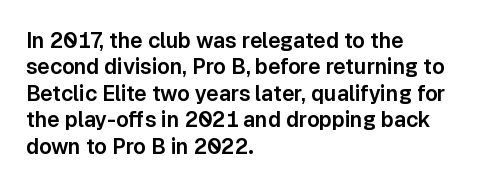
Is there much room between lines? A standard amount, neither cramped nor airy. The line texture is even and compact thanks to regular tracking. In terms of posture, this sample is upright. The paragraph has a hard left edge and a soft right edge. The strip under each line holds only bare page.
